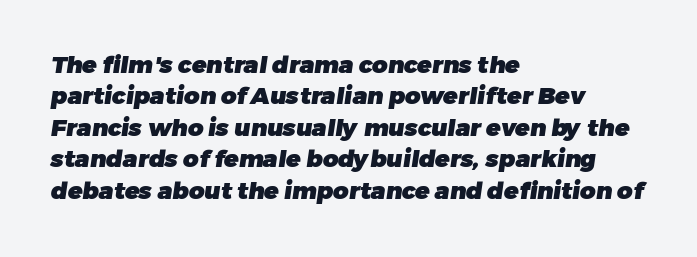
{"bold": "yes", "underline": "no", "align": "left", "line_spacing": "normal", "line_spacing_ratio": 1.31, "letter_spacing": "normal", "letter_spacing_em": 0.0, "glyph_px": 24}
